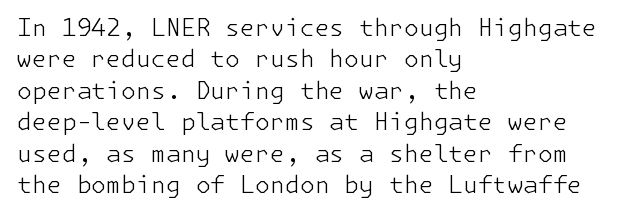
The image shows 24 px text type, upright; set left-aligned, normal line spacing (1.31x), normal letter spacing, not underlined.
